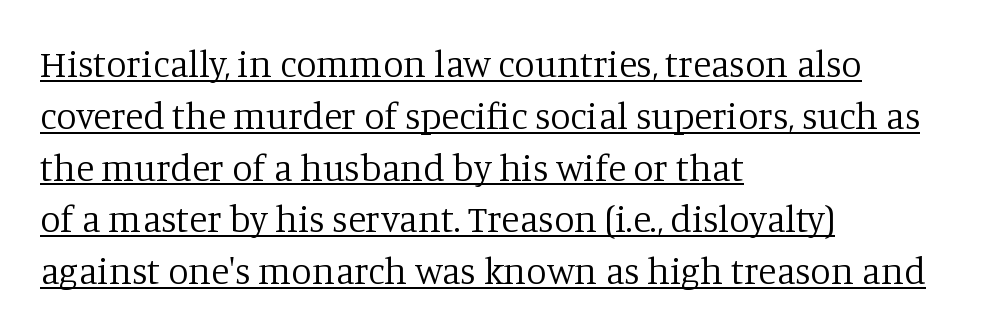
The image shows 37 px regular-weight serif type, upright; set left-aligned, normal line spacing (1.4x), normal letter spacing, underlined; low stroke contrast and a large x-height.
